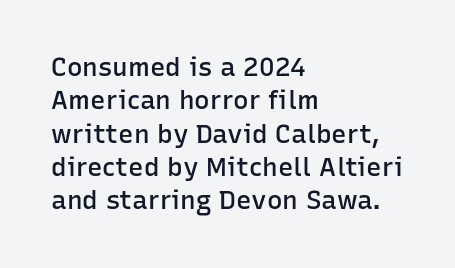
The image shows 26 px text type, upright; set left-aligned, normal line spacing (1.28x), normal letter spacing, not underlined.
